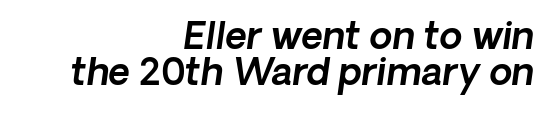
{"serif": "no", "width": "normal", "x_height": "medium", "monospaced": "no", "underline": "no", "align": "right", "line_spacing": "tight", "line_spacing_ratio": 0.96, "letter_spacing": "normal", "letter_spacing_em": 0.0, "glyph_px": 37}
